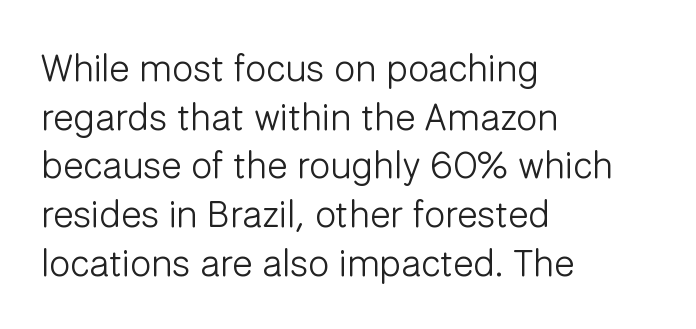
Q: Is the text bold? A: No.
Q: Is the text italic (slanted)? A: No, it is upright.
Q: Is the typeface a serif or a sans-serif typeface? A: Sans-serif.
Q: Is the text underlined? A: No.
Q: How is the paragraph aligned? A: Left-aligned.
Q: Is the spacing between letters normal or unusually wide? A: Normal.
Q: Is the spacing between lines tight, normal or loose? A: Normal.
Q: Width (condensed, normal, or wide)? A: Normal.
Q: Stroke contrast? A: Low.
Q: x-height? A: Medium.
Q: Monospaced? A: No.
